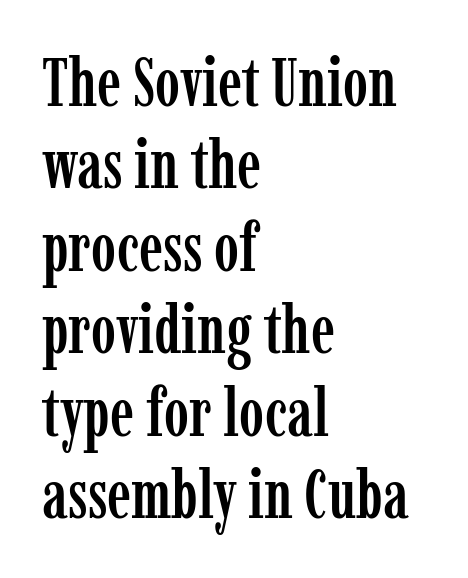
Q: Is the text italic (slanted)? A: No, it is upright.
Q: Is the typeface a serif or a sans-serif typeface? A: Serif.
Q: Is the text underlined? A: No.
Q: How is the paragraph aligned? A: Left-aligned.
Q: Is the spacing between letters normal or unusually wide? A: Normal.
Q: Width (condensed, normal, or wide)? A: Condensed.
Q: Stroke contrast? A: Low.
Q: x-height? A: Medium.
Q: Monospaced? A: No.
